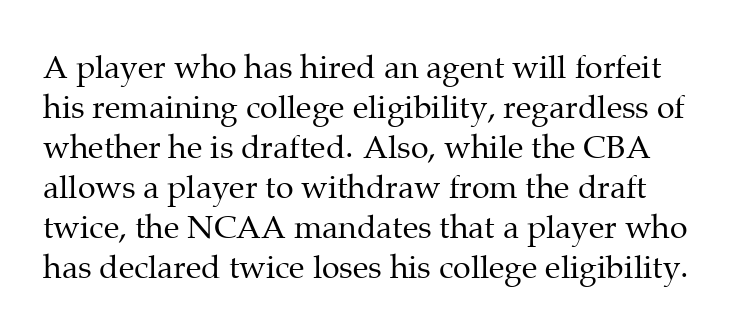
Q: Is the text bold? A: No.
Q: Is the text italic (slanted)? A: No, it is upright.
Q: Is the typeface a serif or a sans-serif typeface? A: Serif.
Q: Is the text underlined? A: No.
Q: Is the spacing between letters normal or unusually wide? A: Normal.
Q: Is the spacing between lines tight, normal or loose? A: Normal.
Q: Width (condensed, normal, or wide)? A: Normal.
Q: Stroke contrast? A: Medium.
Q: x-height? A: Medium.
Q: Monospaced? A: No.
